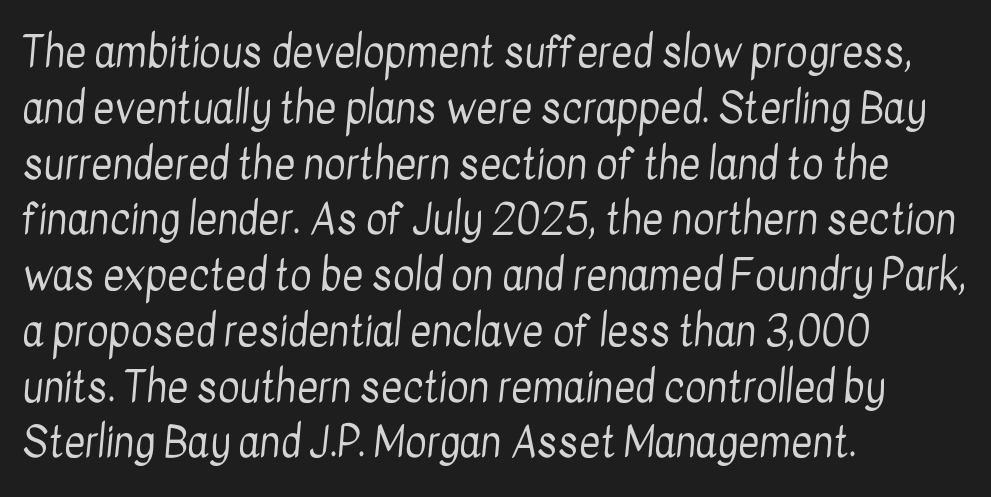
The image shows 41 px regular-weight, condensed sans-serif type; set left-aligned, normal line spacing (1.36x), normal letter spacing, not underlined; low stroke contrast and a medium x-height.
